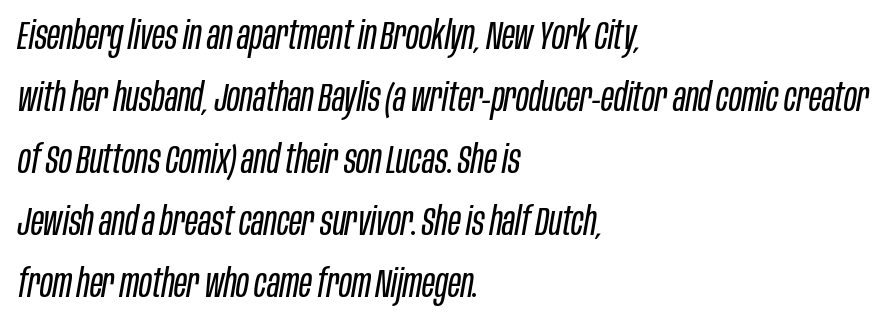
The image shows 39 px regular-weight, condensed type, italic (leaning right); set left-aligned, normal line spacing (1.59x), normal letter spacing, not underlined; low stroke contrast and a large x-height.
